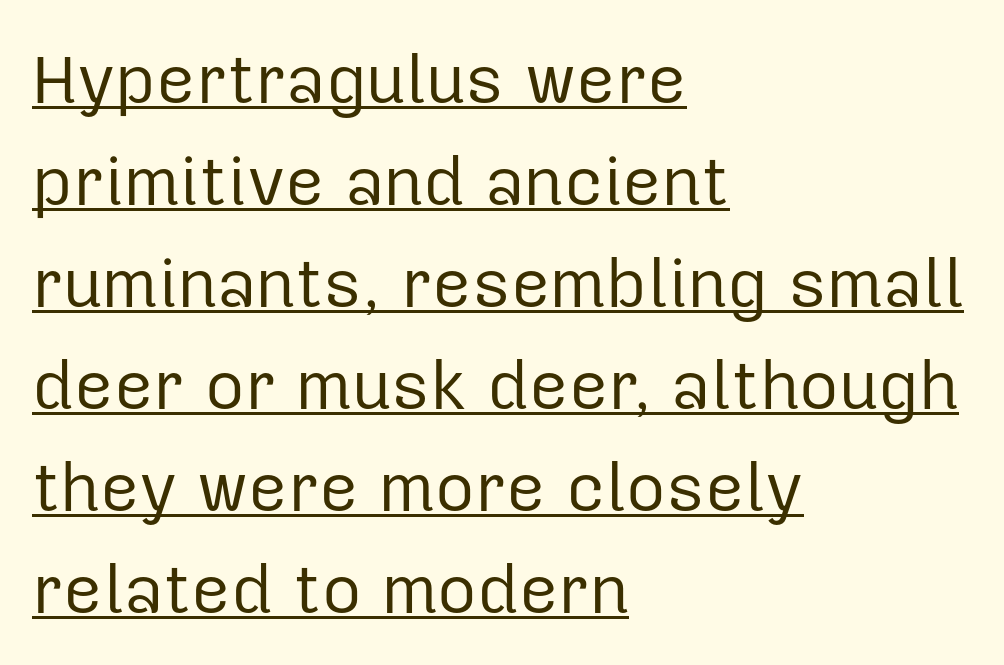
{"serif": "no", "italic": "no", "bold": "no", "weight": "regular", "width": "normal", "stroke_contrast": "low", "x_height": "medium", "monospaced": "no", "underline": "yes", "align": "left", "line_spacing": "normal", "line_spacing_ratio": 1.5, "letter_spacing": "normal", "letter_spacing_em": 0.0, "glyph_px": 68}
